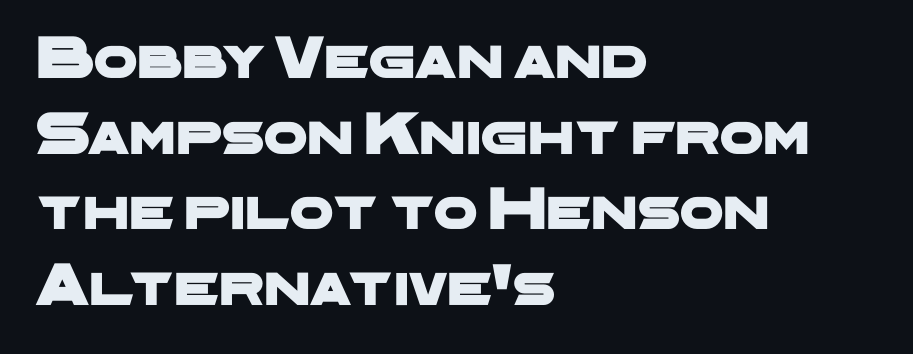
Q: Is the typeface a serif or a sans-serif typeface? A: Sans-serif.
Q: Is the text underlined? A: No.
Q: How is the paragraph aligned? A: Left-aligned.
Q: Is the spacing between letters normal or unusually wide? A: Normal.
Q: Width (condensed, normal, or wide)? A: Wide.
Q: Stroke contrast? A: Low.
Q: x-height? A: Medium.
Q: Monospaced? A: No.
